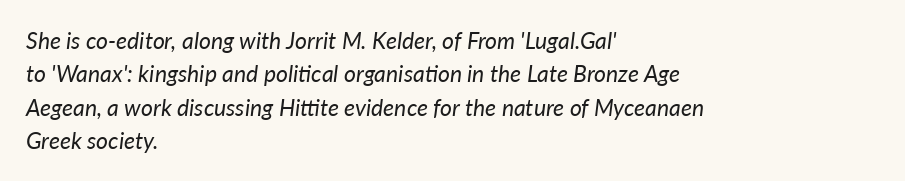
Q: Is the text bold? A: No.
Q: Is the text italic (slanted)? A: Yes, it leans right by about 7 degrees.
Q: Is the text underlined? A: No.
Q: How is the paragraph aligned? A: Left-aligned.
Q: Is the spacing between letters normal or unusually wide? A: Normal.
Q: Is the spacing between lines tight, normal or loose? A: Normal.
